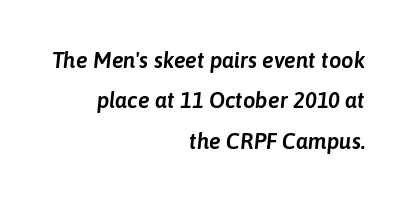
The image shows 22 px text type, italic (leaning right); set right-aligned, line spacing 1.84x, normal letter spacing, not underlined.
